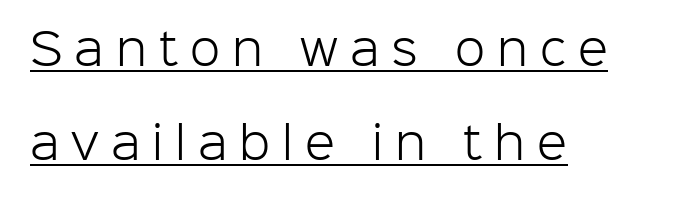
Q: Is the text bold? A: No.
Q: Is the text italic (slanted)? A: No, it is upright.
Q: Is the typeface a serif or a sans-serif typeface? A: Sans-serif.
Q: Is the text underlined? A: Yes.
Q: How is the paragraph aligned? A: Left-aligned.
Q: Is the spacing between letters normal or unusually wide? A: Unusually wide.
Q: Is the spacing between lines tight, normal or loose? A: Loose.
Q: Width (condensed, normal, or wide)? A: Normal.
Q: Stroke contrast? A: Low.
Q: x-height? A: Medium.
Q: Monospaced? A: No.
